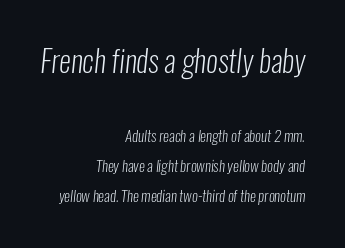
Stem width sits at or under what a default text font uses. Large over small — that's the arrangement of the two blocks here. Check under the words: just untouched page. The rag falls on the left side of this text block. Vertically, the passage feels expansive, rows floating well apart.
